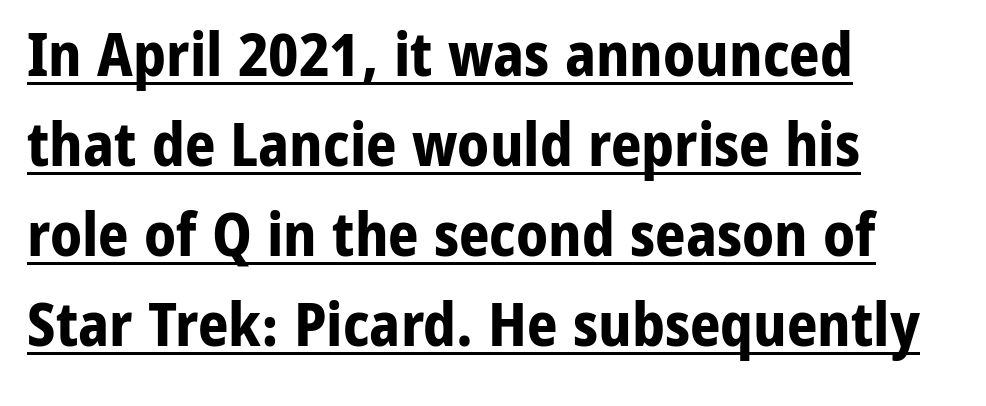
{"serif": "no", "italic": "no", "bold": "yes", "weight": "bold", "width": "normal", "stroke_contrast": "low", "x_height": "medium", "monospaced": "no", "underline": "yes", "align": "left", "line_spacing": "normal", "line_spacing_ratio": 1.5, "letter_spacing": "normal", "letter_spacing_em": 0.0, "glyph_px": 60}
